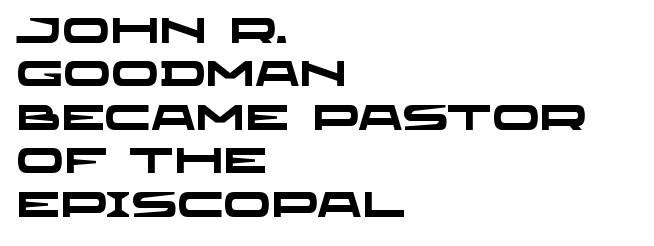
The image shows 35 px heavy, wide sans-serif type; set left-aligned, line spacing 1.24x, normal letter spacing, not underlined; low stroke contrast and a large x-height.
